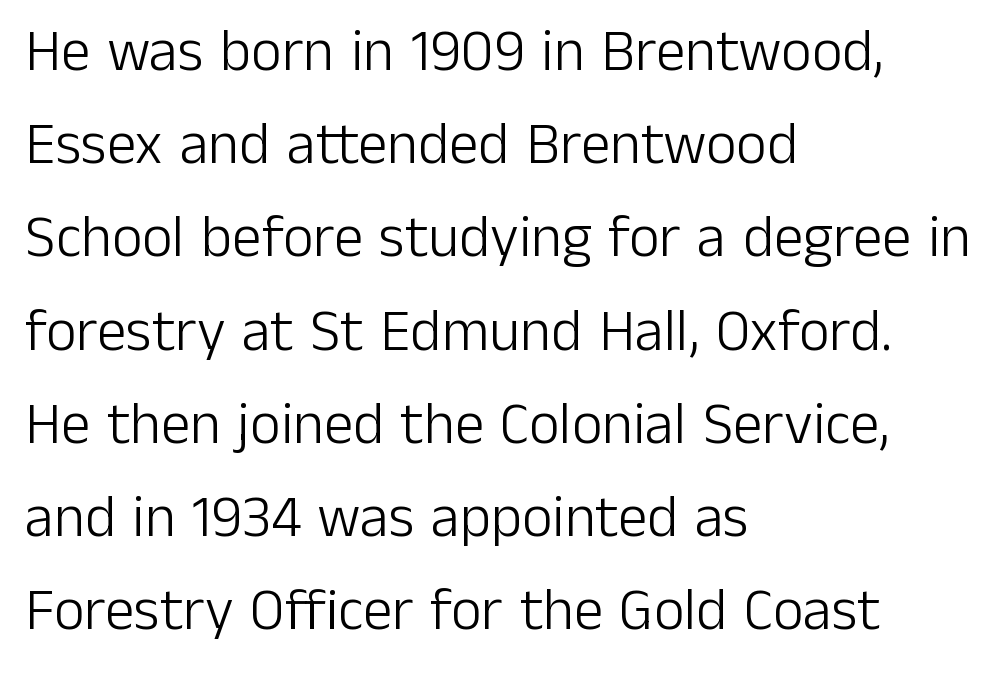
{"serif": "no", "italic": "no", "bold": "no", "weight": "light", "width": "normal", "stroke_contrast": "low", "x_height": "medium", "monospaced": "no", "underline": "no", "align": "left", "line_spacing": "normal", "line_spacing_ratio": 1.58, "letter_spacing": "normal", "letter_spacing_em": 0.0, "glyph_px": 59}
